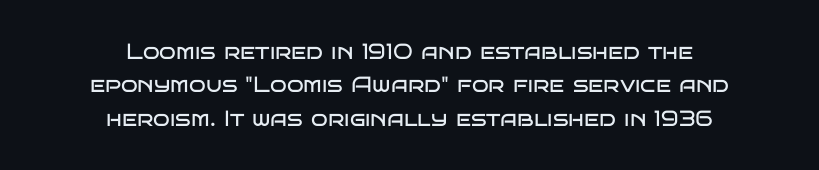
{"italic": "no", "bold": "no", "underline": "no", "align": "center", "line_spacing": "normal", "line_spacing_ratio": 1.52, "letter_spacing": "normal", "letter_spacing_em": 0.0, "glyph_px": 22}
